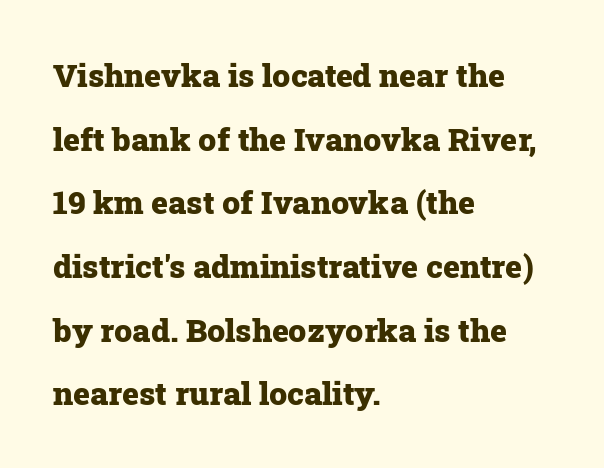
Bare-footed words on every line. To sum up the face: it has serifs. The rendering uses natural spacing where letterforms have individual widths. Every stem runs plumb, perpendicular to the baseline. This sample uses plain, unmodified letter spacing.
